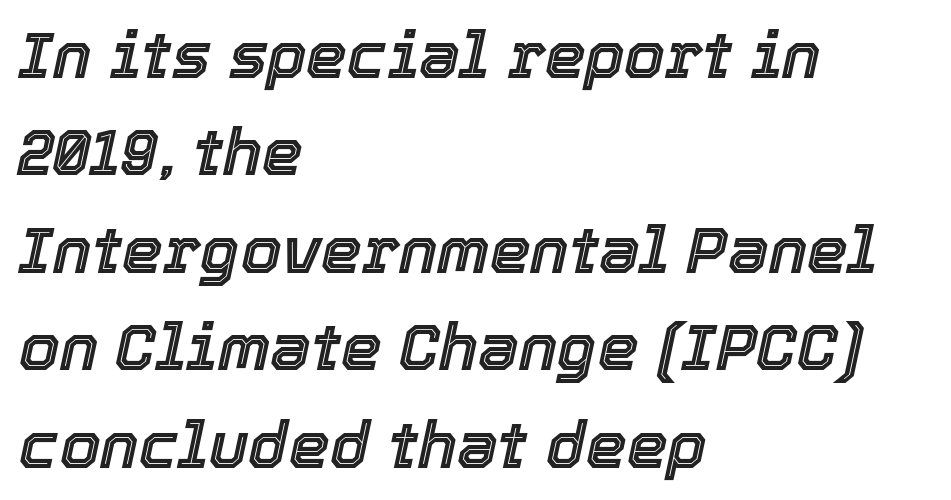
Nobody drew a line under any word here. Each letter keeps its own natural width here, so spacing adapts to shape. A normal amount of white space separates one row of letters from the next. The typesetter chose a ragged-right arrangement here. Short note: letters normally spaced. Does the lettering tilt? It does — this is italic.
